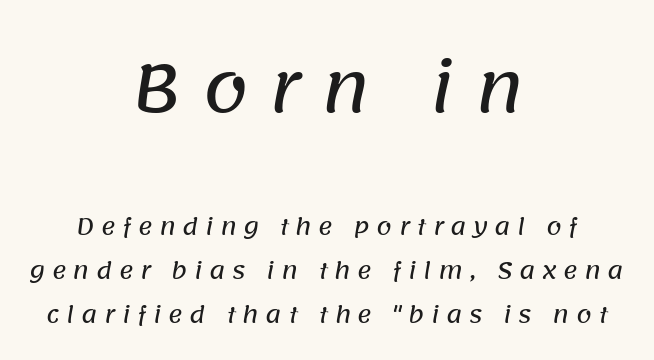
Q: Is the typeface a serif or a sans-serif typeface? A: Sans-serif.
Q: Is the text underlined? A: No.
Q: How is the paragraph aligned? A: Centered.
Q: Is the spacing between letters normal or unusually wide? A: Unusually wide.
Q: Is the spacing between lines tight, normal or loose? A: Loose.
Q: Which block of text is set in a larger size, the first (top) or the second (bottom)? A: The first (top) one.
Q: Width (condensed, normal, or wide)? A: Normal.
Q: Stroke contrast? A: Low.
Q: x-height? A: Large.
Q: Monospaced? A: No.
